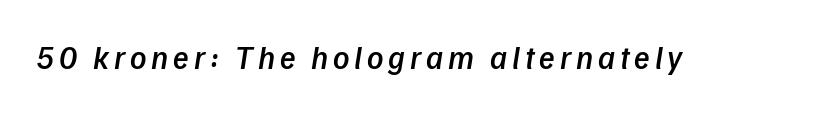
The image shows 32 px semibold sans-serif type; set not underlined; low stroke contrast and a medium x-height.
